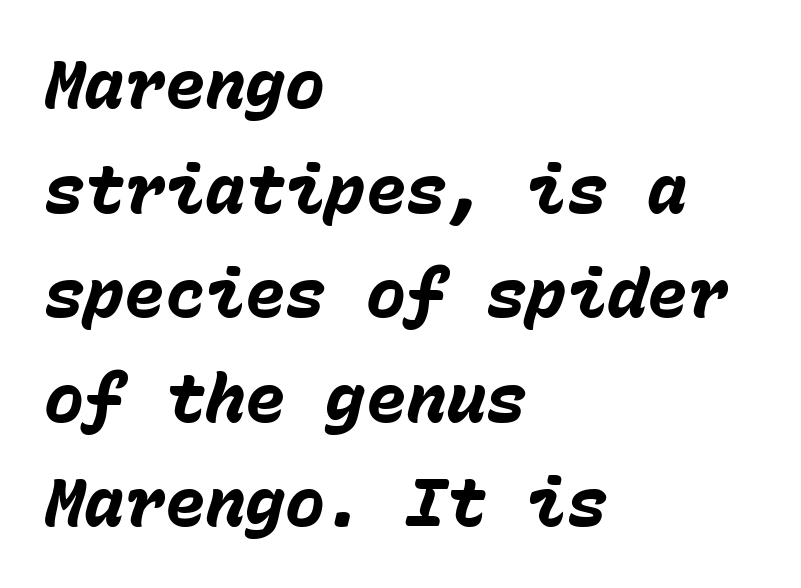
Q: Is the text bold? A: Yes.
Q: Is the text italic (slanted)? A: Yes, it leans right by about 15 degrees.
Q: Is the text underlined? A: No.
Q: How is the paragraph aligned? A: Left-aligned.
Q: Is the spacing between letters normal or unusually wide? A: Normal.
Q: Is the spacing between lines tight, normal or loose? A: Normal.
Q: Width (condensed, normal, or wide)? A: Normal.
Q: Stroke contrast? A: Low.
Q: x-height? A: Medium.
Q: Monospaced? A: Yes.
